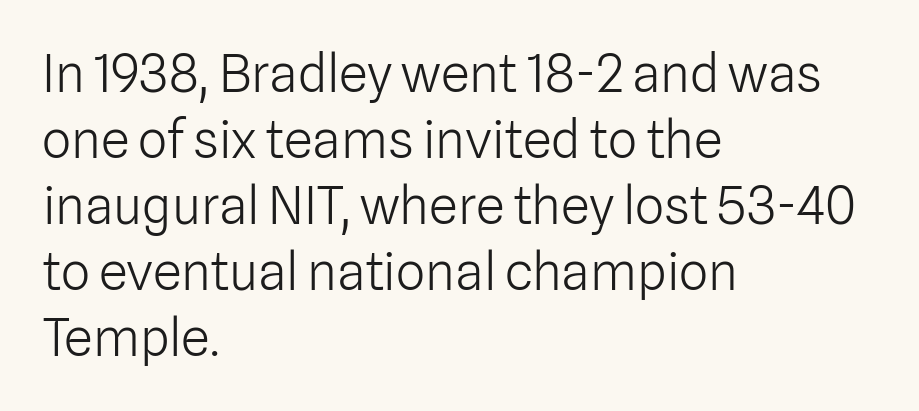
Decoration check: the copy has no underline. Serif or sans? Sans — the stroke terminals are bare. There is no visible air inserted between adjacent glyphs. Leading matches the norm, producing a regular column.
